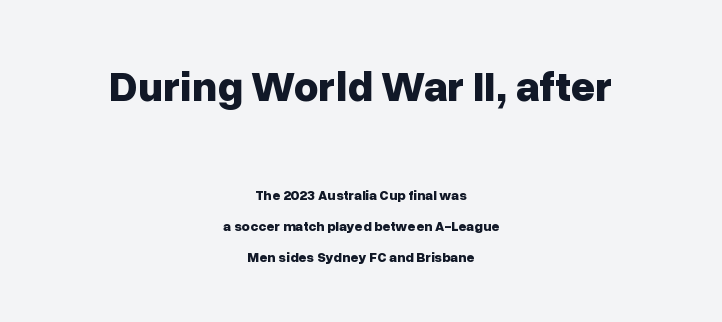
The image shows 43 px bold sans-serif type, upright; set centered, loose line spacing (2.22x), normal letter spacing, not underlined; the first (top) block is 3.07x larger; low stroke contrast and a medium x-height.
